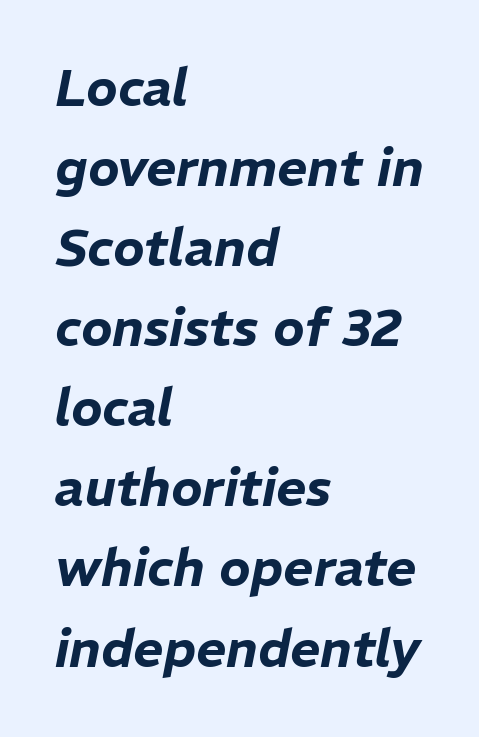
Casual observation: everything's shoved over to the left. Decoration check: the copy has no underline. These lines are rendered in a variable-pitch font. Spacing between characters is what you'd get straight out of the box.
